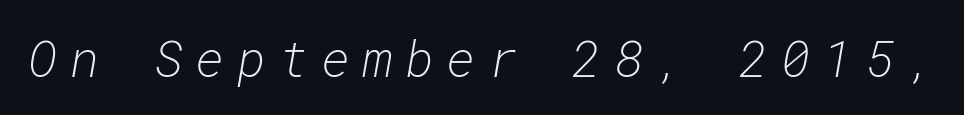
The image shows 50 px light type, italic (leaning right), monospaced; set unusually wide letter spacing (+0.25 em), not underlined; low stroke contrast and a medium x-height.
